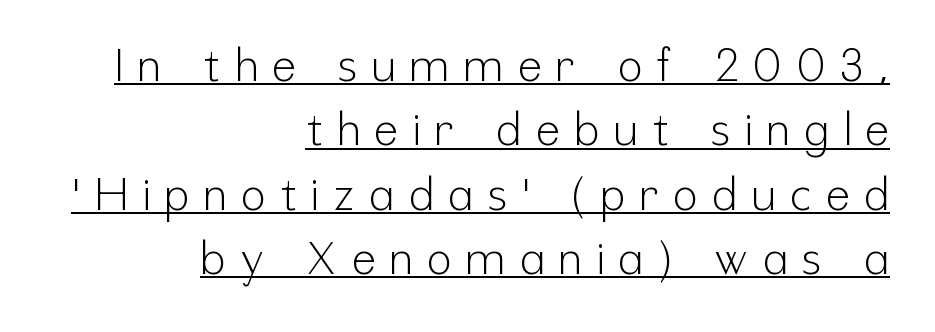
{"serif": "no", "italic": "no", "bold": "no", "weight": "light", "width": "condensed", "stroke_contrast": "low", "x_height": "medium", "monospaced": "no", "underline": "yes", "align": "right", "line_spacing": "normal", "line_spacing_ratio": 1.43, "letter_spacing": "wide", "letter_spacing_em": 0.33, "glyph_px": 45}
